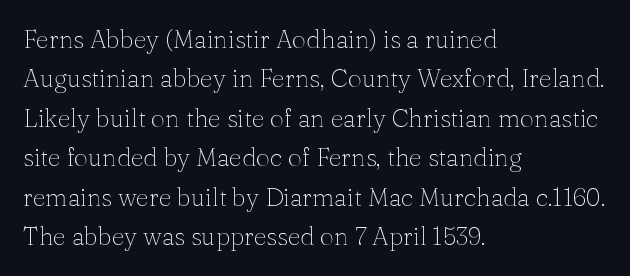
The image shows 25 px text type, upright; set left-aligned, normal line spacing (1.58x), normal letter spacing, not underlined.
